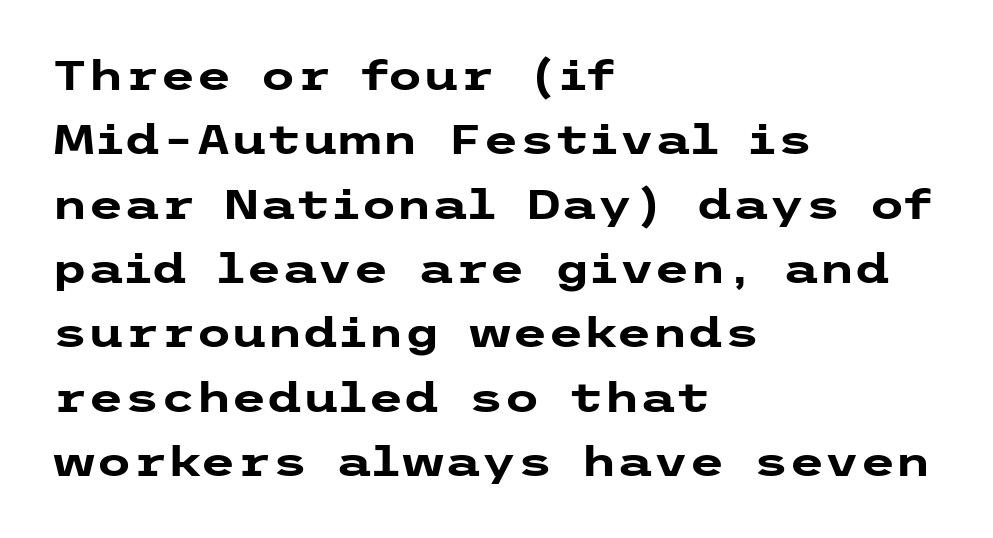
Between one letter and the next there's only the usual sliver of space. Where is the straight margin? On the left. The rendering uses a moderate line-height, typical for paragraphs. Grotesque or geometric, the face here clearly has no serifs.
